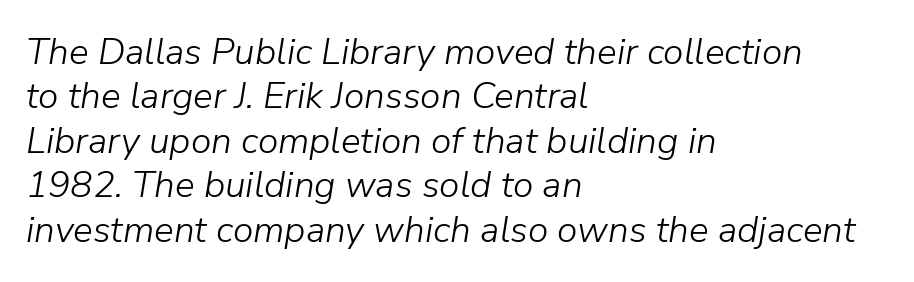
Q: Is the text bold? A: No.
Q: Is the text italic (slanted)? A: Yes, it leans right by about 9 degrees.
Q: Is the text underlined? A: No.
Q: How is the paragraph aligned? A: Left-aligned.
Q: Is the spacing between letters normal or unusually wide? A: Normal.
Q: Width (condensed, normal, or wide)? A: Normal.
Q: Stroke contrast? A: Low.
Q: x-height? A: Medium.
Q: Monospaced? A: No.
